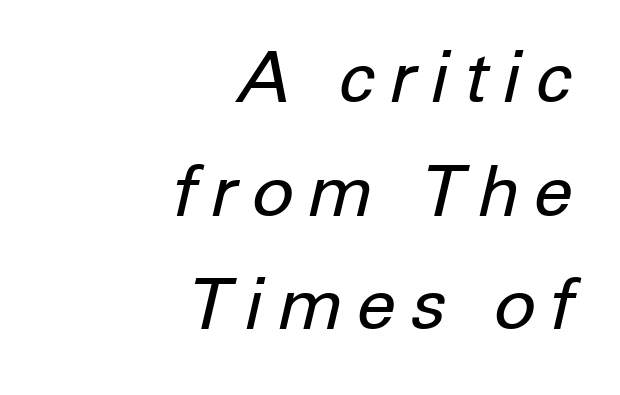
Q: Is the text bold? A: No.
Q: Is the text italic (slanted)? A: Yes, it leans right by about 12 degrees.
Q: Is the text underlined? A: No.
Q: How is the paragraph aligned? A: Right-aligned.
Q: Is the spacing between lines tight, normal or loose? A: Normal.
Q: Width (condensed, normal, or wide)? A: Normal.
Q: Stroke contrast? A: Low.
Q: x-height? A: Medium.
Q: Monospaced? A: No.
